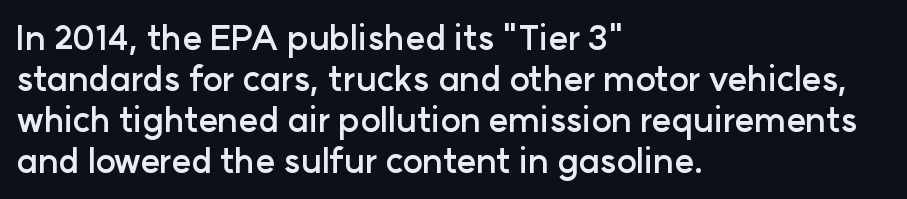
{"serif": "no", "italic": "no", "bold": "yes", "weight": "semibold", "width": "normal", "stroke_contrast": "low", "x_height": "medium", "monospaced": "no", "underline": "no", "align": "left", "line_spacing_ratio": 1.21, "letter_spacing": "normal", "letter_spacing_em": 0.0, "glyph_px": 34}
